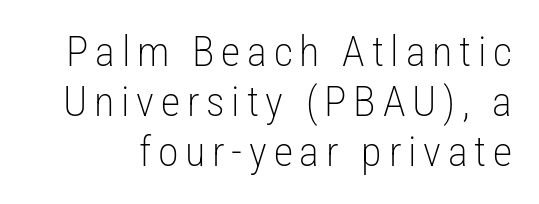
Q: Is the text bold? A: No.
Q: Is the text italic (slanted)? A: No, it is upright.
Q: Is the typeface a serif or a sans-serif typeface? A: Sans-serif.
Q: Is the text underlined? A: No.
Q: Width (condensed, normal, or wide)? A: Condensed.
Q: Stroke contrast? A: Low.
Q: x-height? A: Medium.
Q: Monospaced? A: No.
